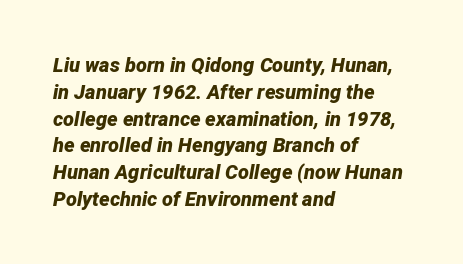
Q: Is the text bold? A: Yes.
Q: Is the text italic (slanted)? A: Yes, it leans right by about 12 degrees.
Q: Is the text underlined? A: No.
Q: How is the paragraph aligned? A: Left-aligned.
Q: Is the spacing between letters normal or unusually wide? A: Normal.
Q: Is the spacing between lines tight, normal or loose? A: Normal.
